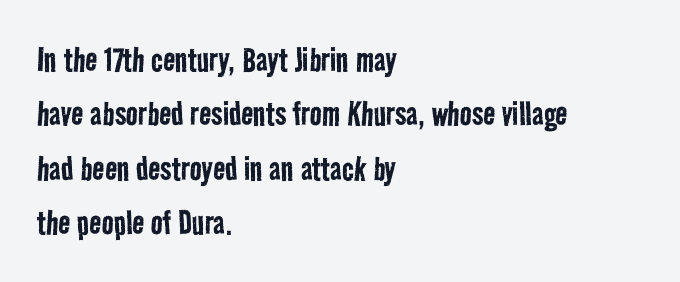
Q: Is the text bold? A: No.
Q: Is the typeface a serif or a sans-serif typeface? A: Sans-serif.
Q: Is the text underlined? A: No.
Q: How is the paragraph aligned? A: Left-aligned.
Q: Is the spacing between letters normal or unusually wide? A: Normal.
Q: Is the spacing between lines tight, normal or loose? A: Normal.
Q: Width (condensed, normal, or wide)? A: Condensed.
Q: Stroke contrast? A: Low.
Q: x-height? A: Medium.
Q: Monospaced? A: No.
